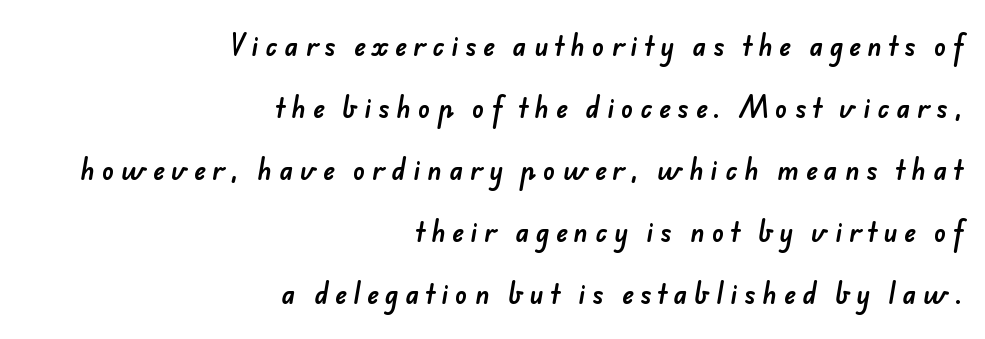
The image shows 25 px text type; set right-aligned, loose line spacing (2.48x), unusually wide letter spacing (+0.28 em), not underlined.
